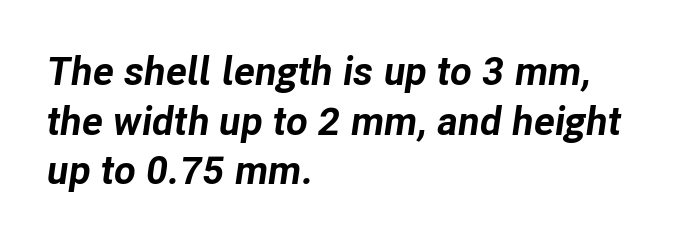
Q: Is the text bold? A: Yes.
Q: Is the text italic (slanted)? A: Yes, it leans right by about 8 degrees.
Q: Is the text underlined? A: No.
Q: How is the paragraph aligned? A: Left-aligned.
Q: Is the spacing between letters normal or unusually wide? A: Normal.
Q: Width (condensed, normal, or wide)? A: Normal.
Q: Stroke contrast? A: Low.
Q: x-height? A: Medium.
Q: Monospaced? A: No.
